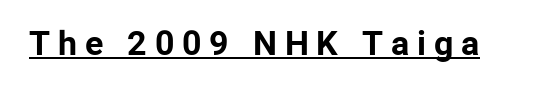
The image shows 34 px bold sans-serif type, upright; set unusually wide letter spacing (+0.23 em), underlined; low stroke contrast and a medium x-height.
